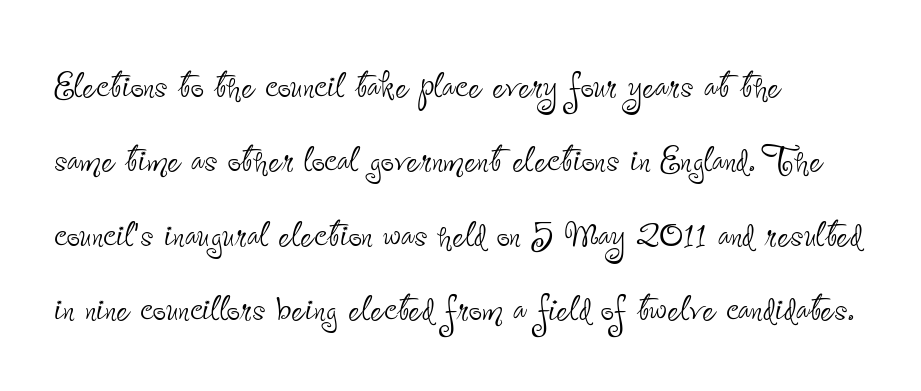
{"serif": "no", "bold": "no", "weight": "thin", "width": "condensed", "stroke_contrast": "low", "x_height": "small", "monospaced": "no", "underline": "no", "align": "left", "line_spacing": "normal", "line_spacing_ratio": 1.58, "letter_spacing": "normal", "letter_spacing_em": 0.0, "glyph_px": 47}
